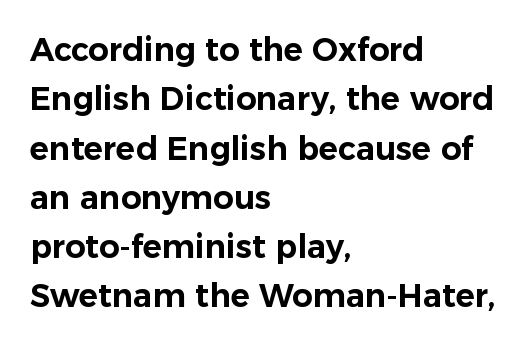
{"serif": "no", "italic": "no", "width": "normal", "stroke_contrast": "low", "x_height": "medium", "monospaced": "no", "underline": "no", "align": "left", "line_spacing": "normal", "line_spacing_ratio": 1.54, "letter_spacing": "normal", "letter_spacing_em": 0.0, "glyph_px": 32}
